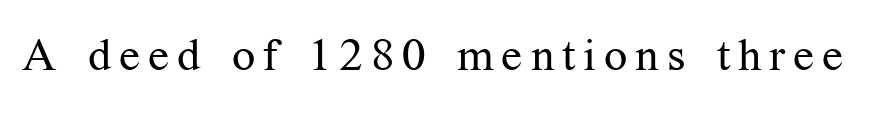
The image shows 46 px regular-weight serif type, upright; set not underlined; medium stroke contrast and a medium x-height.
